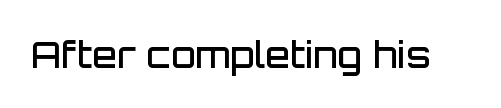
Q: Is the text bold? A: Semi-bold.
Q: Is the text italic (slanted)? A: No, it is upright.
Q: Is the typeface a serif or a sans-serif typeface? A: Sans-serif.
Q: Is the text underlined? A: No.
Q: Is the spacing between letters normal or unusually wide? A: Normal.
Q: Width (condensed, normal, or wide)? A: Normal.
Q: Stroke contrast? A: Low.
Q: x-height? A: Large.
Q: Monospaced? A: No.
